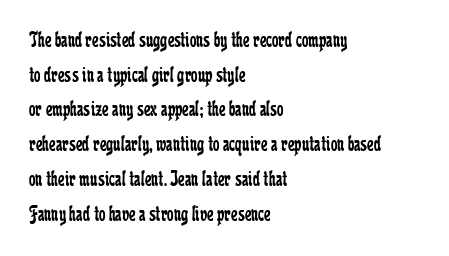
The image shows 23 px text type, upright; set left-aligned, normal line spacing (1.51x), normal letter spacing, not underlined.
